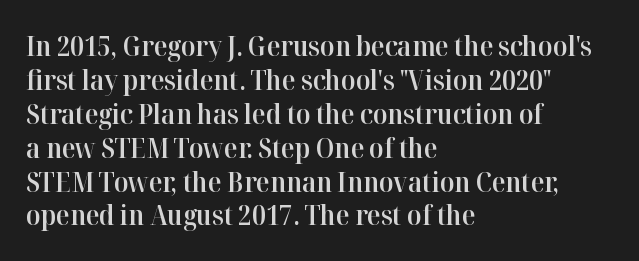
The image shows 28 px semibold serif type, upright; set left-aligned, line spacing 1.21x, normal letter spacing, not underlined; high stroke contrast and a medium x-height.
